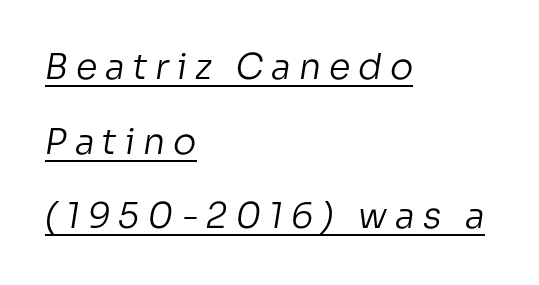
The image shows 35 px regular-weight sans-serif type; set left-aligned, loose line spacing (2.13x), unusually wide letter spacing (+0.22 em), underlined; low stroke contrast and a medium x-height.
